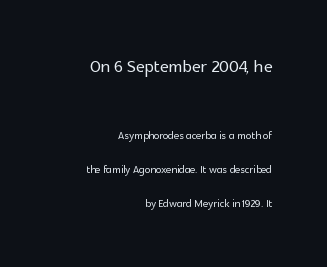
Q: Is the text italic (slanted)? A: No, it is upright.
Q: Is the text underlined? A: No.
Q: How is the paragraph aligned? A: Right-aligned.
Q: Is the spacing between letters normal or unusually wide? A: Normal.
Q: Is the spacing between lines tight, normal or loose? A: Loose.
Q: Which block of text is set in a larger size, the first (top) or the second (bottom)? A: The first (top) one.
